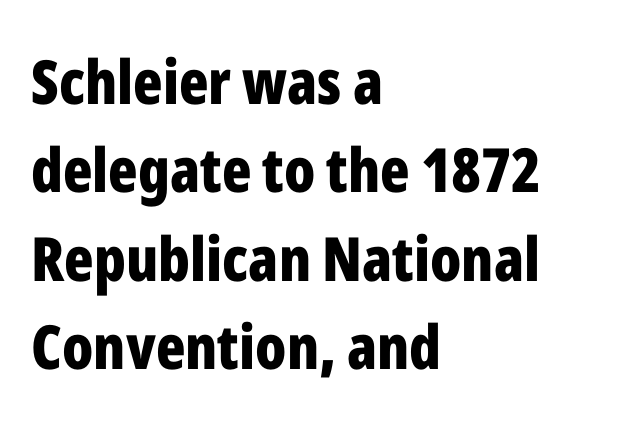
Default kerning and tracking; the words read as compact shapes. The passage shown is typed in a proportional face where columns would drift. The vertical gap from one line to the next is medium. The string is rendered with underlining switched off. Italic: no, the glyphs are upright roman. Typeset ragged right — the left edge is the straight one.
